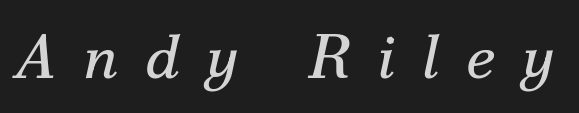
Q: Is the text bold? A: No.
Q: Is the text italic (slanted)? A: Yes, it leans right by about 12 degrees.
Q: Is the typeface a serif or a sans-serif typeface? A: Serif.
Q: Is the text underlined? A: No.
Q: Is the spacing between letters normal or unusually wide? A: Unusually wide.
Q: Width (condensed, normal, or wide)? A: Normal.
Q: Stroke contrast? A: Medium.
Q: x-height? A: Small.
Q: Monospaced? A: No.
